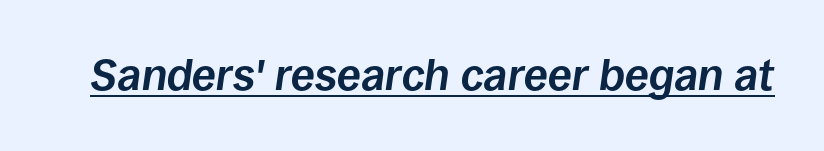
Underlined type. The passage shown is typed in a proportional face where columns would drift. Characters are canted at an angle relative to the baseline's perpendicular. There is no visible air inserted between adjacent glyphs.
